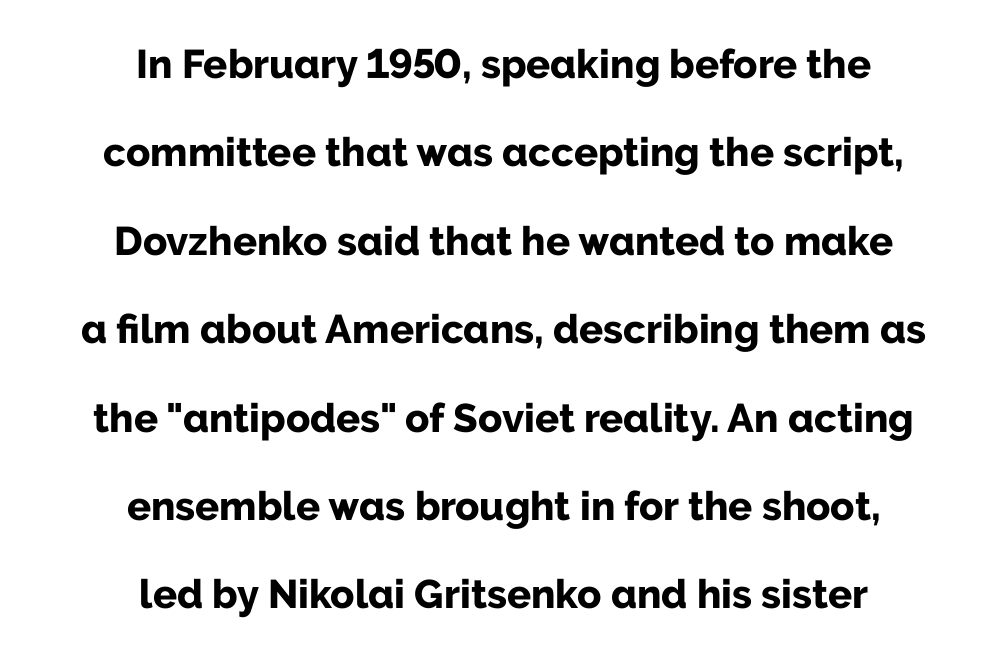
Q: Is the text bold? A: Yes.
Q: Is the text italic (slanted)? A: No, it is upright.
Q: Is the typeface a serif or a sans-serif typeface? A: Sans-serif.
Q: Is the text underlined? A: No.
Q: How is the paragraph aligned? A: Centered.
Q: Is the spacing between letters normal or unusually wide? A: Normal.
Q: Is the spacing between lines tight, normal or loose? A: Loose.
Q: Width (condensed, normal, or wide)? A: Normal.
Q: Stroke contrast? A: Low.
Q: x-height? A: Medium.
Q: Monospaced? A: No.
